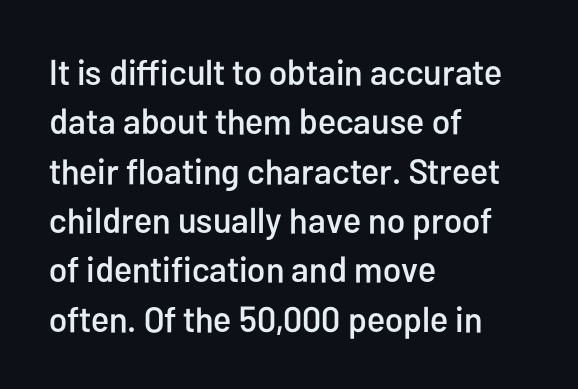
Q: Is the text italic (slanted)? A: No, it is upright.
Q: Is the typeface a serif or a sans-serif typeface? A: Sans-serif.
Q: Is the text underlined? A: No.
Q: How is the paragraph aligned? A: Left-aligned.
Q: Is the spacing between letters normal or unusually wide? A: Normal.
Q: Is the spacing between lines tight, normal or loose? A: Normal.
Q: Width (condensed, normal, or wide)? A: Condensed.
Q: Stroke contrast? A: Low.
Q: x-height? A: Medium.
Q: Monospaced? A: No.
